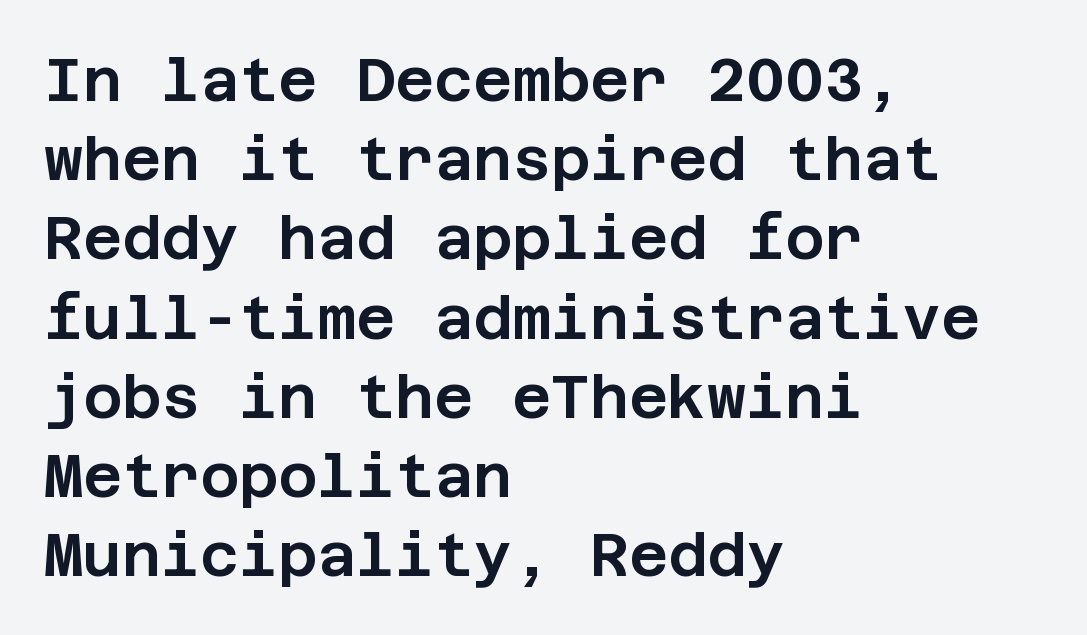
Q: Is the text italic (slanted)? A: No, it is upright.
Q: Is the typeface a serif or a sans-serif typeface? A: Sans-serif.
Q: Is the text underlined? A: No.
Q: How is the paragraph aligned? A: Left-aligned.
Q: Is the spacing between letters normal or unusually wide? A: Normal.
Q: Is the spacing between lines tight, normal or loose? A: Normal.
Q: Width (condensed, normal, or wide)? A: Normal.
Q: Stroke contrast? A: Low.
Q: x-height? A: Large.
